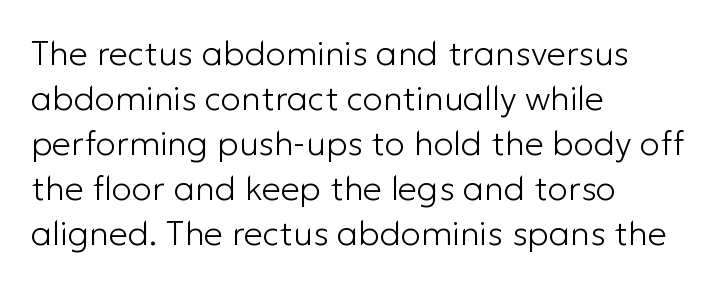
The space beneath each line is pristine and unruled. Note the varied advance widths — an 'i' is clearly narrower than an 'm'. Letter spacing: default. Evenly set lines give the paragraph a standard silhouette. A classic flush-left, rag-right setting is used for this passage. The passage shown is not bold in any degree.
